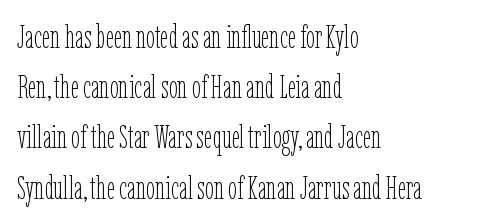
{"italic": "no", "bold": "no", "weight": "thin", "width": "condensed", "stroke_contrast": "low", "x_height": "medium", "monospaced": "no", "underline": "no", "align": "left", "line_spacing": "normal", "line_spacing_ratio": 1.57, "letter_spacing": "normal", "letter_spacing_em": 0.0, "glyph_px": 32}
